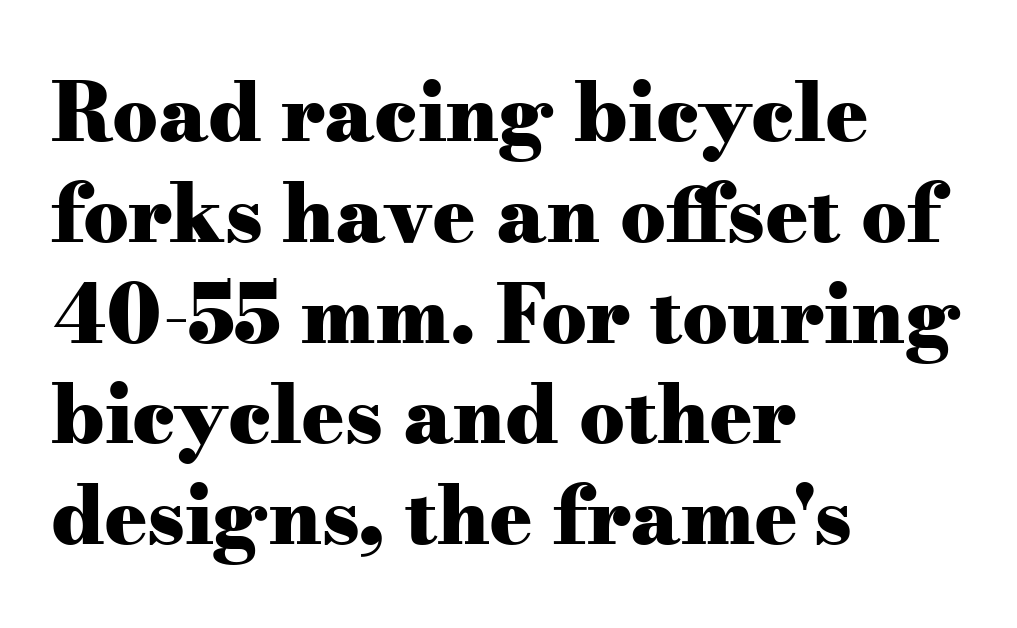
Q: Is the text bold? A: Yes.
Q: Is the text italic (slanted)? A: No, it is upright.
Q: Is the typeface a serif or a sans-serif typeface? A: Serif.
Q: Is the text underlined? A: No.
Q: How is the paragraph aligned? A: Left-aligned.
Q: Is the spacing between letters normal or unusually wide? A: Normal.
Q: Is the spacing between lines tight, normal or loose? A: Normal.
Q: Width (condensed, normal, or wide)? A: Wide.
Q: Stroke contrast? A: Medium.
Q: x-height? A: Small.
Q: Monospaced? A: No.
